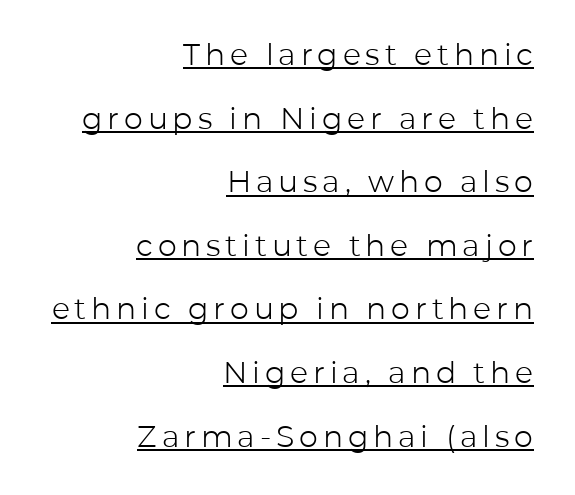
Q: Is the text bold? A: No.
Q: Is the text italic (slanted)? A: No, it is upright.
Q: Is the typeface a serif or a sans-serif typeface? A: Sans-serif.
Q: Is the text underlined? A: Yes.
Q: How is the paragraph aligned? A: Right-aligned.
Q: Is the spacing between lines tight, normal or loose? A: Loose.
Q: Width (condensed, normal, or wide)? A: Normal.
Q: Stroke contrast? A: Low.
Q: x-height? A: Medium.
Q: Monospaced? A: No.
